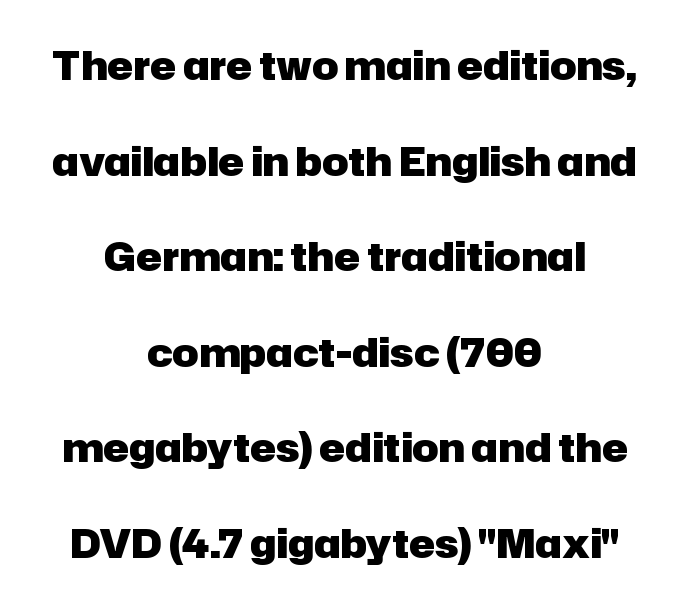
Alignment: centered. The leading is generous, giving the passage an open texture. The words here are not underlined. Is this a fixed-width face? No — the glyphs have proportional, varying widths. These lines keep a tight, regular rhythm from letter to letter. Heavy, bold letterforms.
